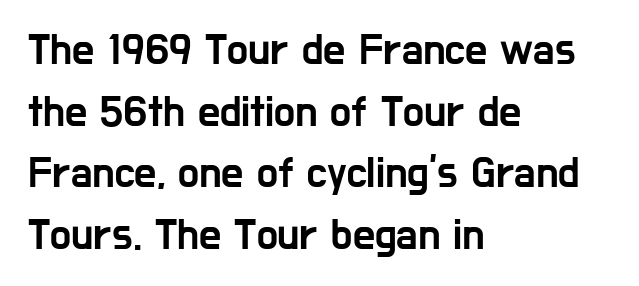
Q: Is the text italic (slanted)? A: No, it is upright.
Q: Is the typeface a serif or a sans-serif typeface? A: Sans-serif.
Q: Is the text underlined? A: No.
Q: How is the paragraph aligned? A: Left-aligned.
Q: Is the spacing between letters normal or unusually wide? A: Normal.
Q: Is the spacing between lines tight, normal or loose? A: Normal.
Q: Width (condensed, normal, or wide)? A: Condensed.
Q: Stroke contrast? A: Low.
Q: x-height? A: Medium.
Q: Monospaced? A: No.
